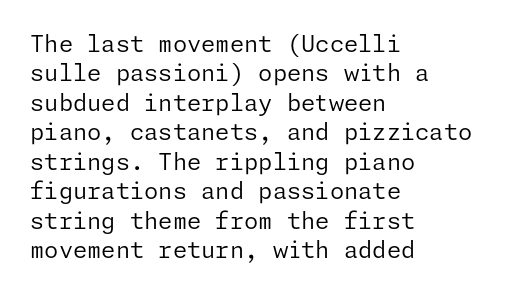
It's the straight-up-and-down kind of type. The face used here is rendered with its standard letterfit. The setting favours the left margin, as ordinary paragraphs usually do. This is not heavy type; no bold has been used. Interline gaps are of average width in this sample.
